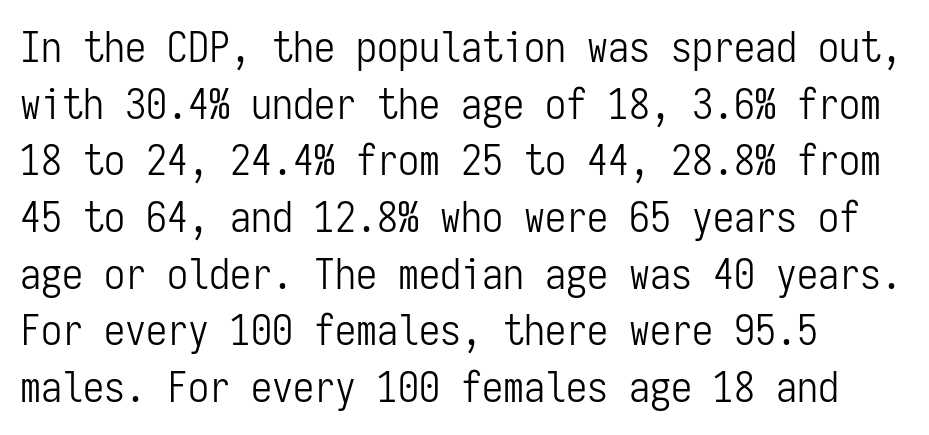
{"serif": "no", "italic": "no", "bold": "no", "weight": "light", "width": "condensed", "stroke_contrast": "low", "x_height": "medium", "monospaced": "yes", "underline": "no", "align": "left", "line_spacing": "normal", "line_spacing_ratio": 1.35, "letter_spacing": "normal", "letter_spacing_em": 0.0, "glyph_px": 42}
